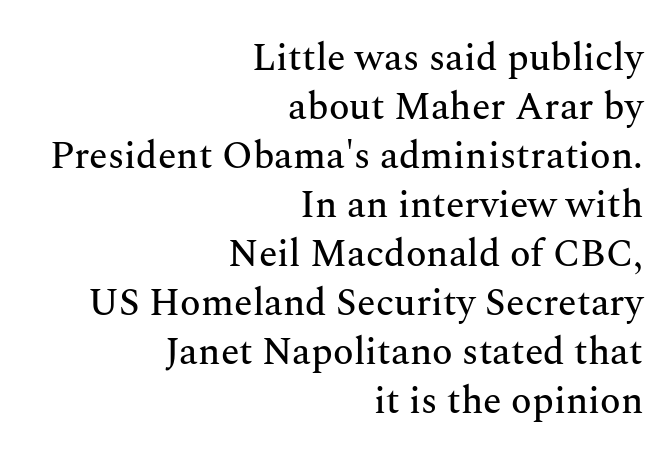
The image shows 38 px serif type, upright; set right-aligned, normal line spacing (1.29x), normal letter spacing, not underlined; medium stroke contrast and a medium x-height.
